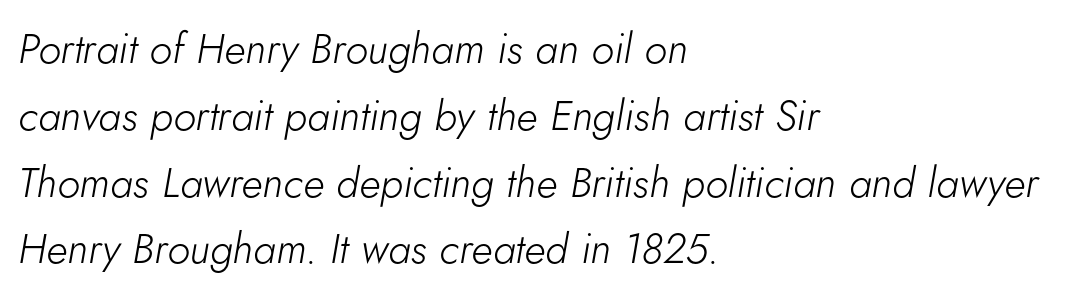
{"italic": "yes", "lean": "right", "slant_degrees": 5, "bold": "no", "weight": "light", "width": "normal", "stroke_contrast": "low", "x_height": "small", "monospaced": "no", "underline": "no", "align": "left", "line_spacing": "normal", "line_spacing_ratio": 1.59, "letter_spacing": "normal", "letter_spacing_em": 0.0, "glyph_px": 42}
